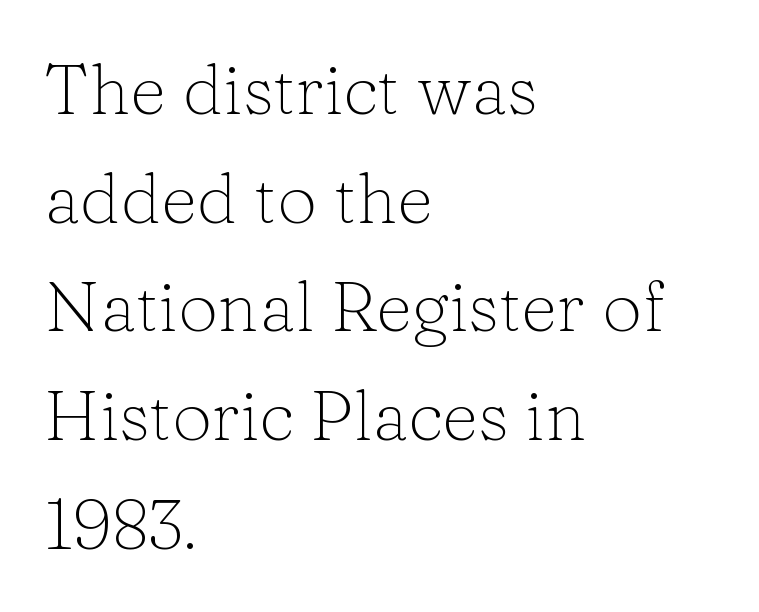
The font family rendered here belongs to the serif group. Characters follow at the spacing the type designer built in. How would I describe the line gaps? Plain and ordinary. The lettering stays uniformly vertical, giving the passage a roman look. Reading down the block, your eye returns to a fixed left position each line. Varying glyph widths throughout — classic text-font behaviour.
